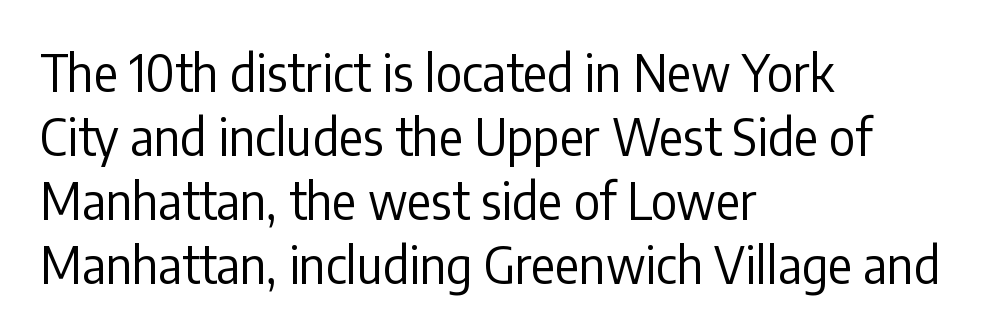
Q: Is the text bold? A: No.
Q: Is the text italic (slanted)? A: No, it is upright.
Q: Is the typeface a serif or a sans-serif typeface? A: Sans-serif.
Q: Is the text underlined? A: No.
Q: How is the paragraph aligned? A: Left-aligned.
Q: Is the spacing between letters normal or unusually wide? A: Normal.
Q: Is the spacing between lines tight, normal or loose? A: Normal.
Q: Width (condensed, normal, or wide)? A: Condensed.
Q: Stroke contrast? A: Low.
Q: x-height? A: Medium.
Q: Monospaced? A: No.
